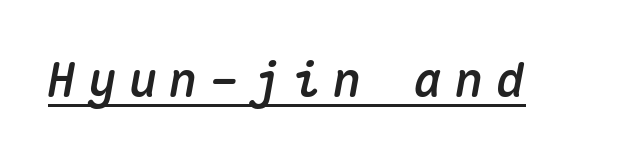
Q: Is the text italic (slanted)? A: Yes, it leans right by about 10 degrees.
Q: Is the text underlined? A: Yes.
Q: Is the spacing between letters normal or unusually wide? A: Unusually wide.
Q: Width (condensed, normal, or wide)? A: Normal.
Q: Stroke contrast? A: Medium.
Q: x-height? A: Medium.
Q: Monospaced? A: Yes.
